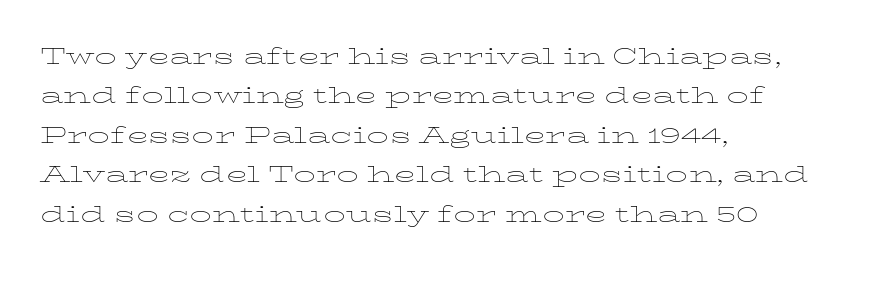
{"italic": "no", "bold": "no", "weight": "thin", "width": "wide", "stroke_contrast": "low", "x_height": "medium", "monospaced": "no", "underline": "no", "align": "left", "line_spacing": "normal", "line_spacing_ratio": 1.36, "letter_spacing": "normal", "letter_spacing_em": 0.0, "glyph_px": 29}
